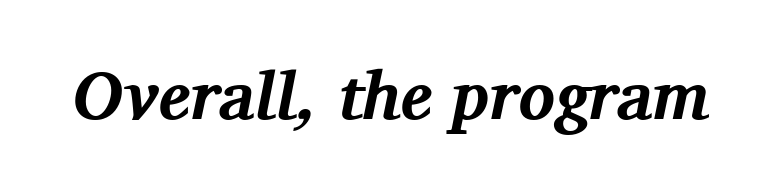
Q: Is the text bold? A: Yes.
Q: Is the text italic (slanted)? A: Yes, it leans right by about 11 degrees.
Q: Is the typeface a serif or a sans-serif typeface? A: Serif.
Q: Is the text underlined? A: No.
Q: Is the spacing between letters normal or unusually wide? A: Normal.
Q: Width (condensed, normal, or wide)? A: Normal.
Q: Stroke contrast? A: Medium.
Q: x-height? A: Medium.
Q: Monospaced? A: No.
